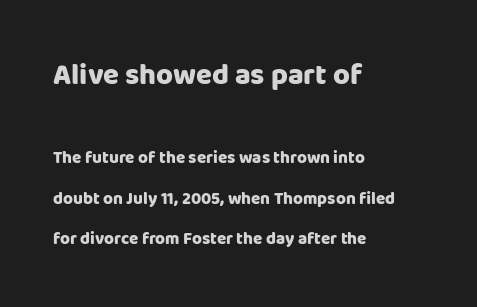
Q: Is the text bold? A: Yes.
Q: Is the text italic (slanted)? A: No, it is upright.
Q: Is the typeface a serif or a sans-serif typeface? A: Sans-serif.
Q: Is the text underlined? A: No.
Q: How is the paragraph aligned? A: Left-aligned.
Q: Is the spacing between letters normal or unusually wide? A: Normal.
Q: Is the spacing between lines tight, normal or loose? A: Loose.
Q: Which block of text is set in a larger size, the first (top) or the second (bottom)? A: The first (top) one.
Q: Width (condensed, normal, or wide)? A: Normal.
Q: Stroke contrast? A: Low.
Q: x-height? A: Large.
Q: Monospaced? A: No.
